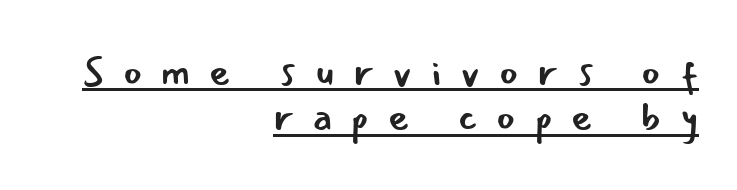
No feet cap the strokes, marking this as sans-serif type. You could not count columns in this text — the font is proportionally spaced. The setting favours the right margin, as signatures and pull-quotes sometimes do. Weight: not bold — regular or lighter. Each line of the rendering has a horizontal stroke beneath the glyphs.
